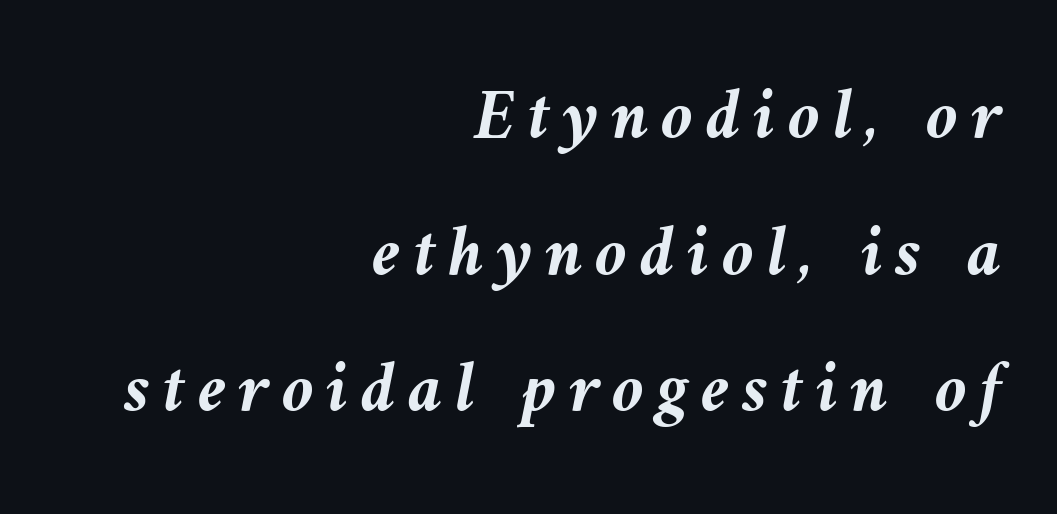
The image shows 73 px semibold type, italic (leaning left); set right-aligned, line spacing 1.87x, not underlined; medium stroke contrast and a medium x-height.
